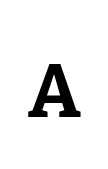
{"serif": "yes", "italic": "no", "bold": "yes", "weight": "bold", "width": "normal", "stroke_contrast": "low", "x_height": "medium", "monospaced": "no", "underline": "no", "letter_spacing": "normal", "letter_spacing_em": 0.0, "glyph_px": 74}
